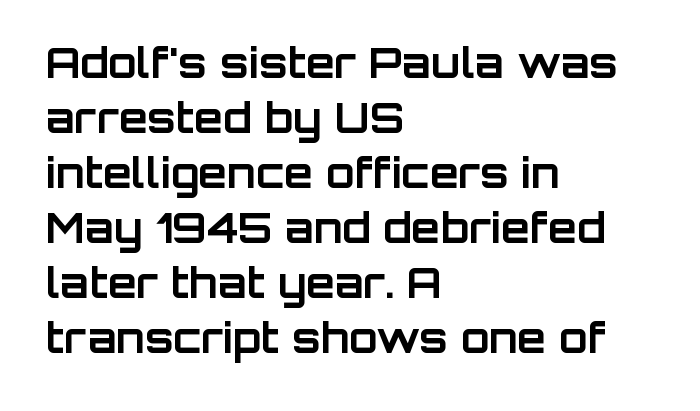
The image shows 42 px bold sans-serif type, upright; set left-aligned, normal line spacing (1.31x), normal letter spacing, not underlined; low stroke contrast and a large x-height.
